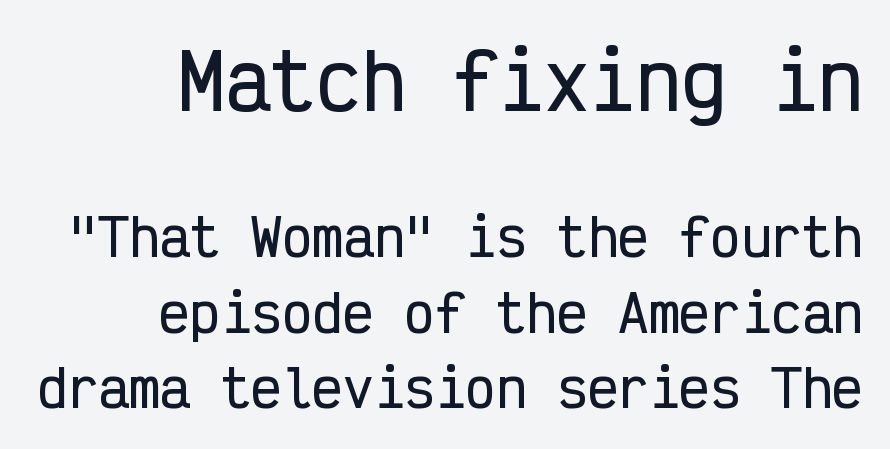
Q: Is the text italic (slanted)? A: No, it is upright.
Q: Is the typeface a serif or a sans-serif typeface? A: Sans-serif.
Q: Is the text underlined? A: No.
Q: How is the paragraph aligned? A: Right-aligned.
Q: Is the spacing between letters normal or unusually wide? A: Normal.
Q: Is the spacing between lines tight, normal or loose? A: Normal.
Q: Which block of text is set in a larger size, the first (top) or the second (bottom)? A: The first (top) one.
Q: Width (condensed, normal, or wide)? A: Condensed.
Q: Stroke contrast? A: Low.
Q: x-height? A: Medium.
Q: Monospaced? A: Yes.
